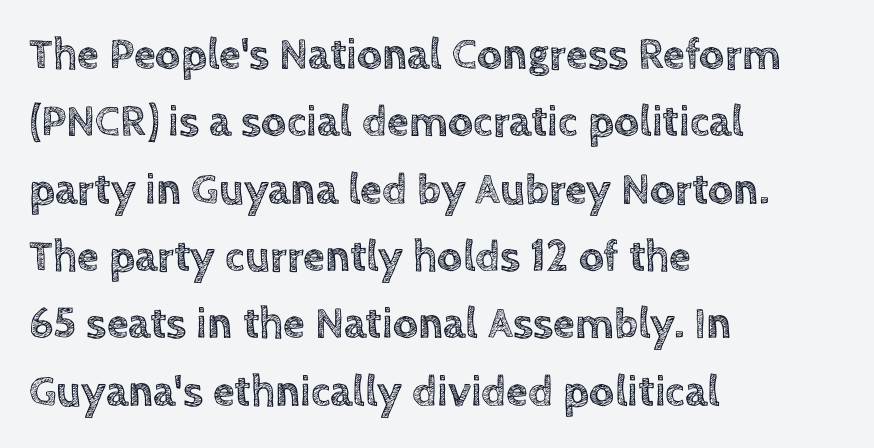
Q: Is the text italic (slanted)? A: No, it is upright.
Q: Is the text underlined? A: No.
Q: How is the paragraph aligned? A: Left-aligned.
Q: Is the spacing between letters normal or unusually wide? A: Normal.
Q: Is the spacing between lines tight, normal or loose? A: Normal.
Q: Width (condensed, normal, or wide)? A: Normal.
Q: x-height? A: Large.
Q: Monospaced? A: No.
